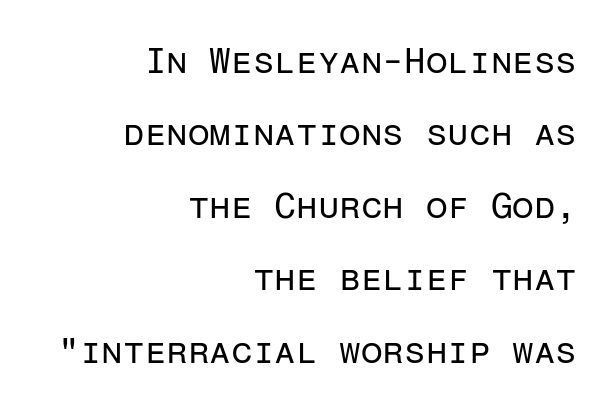
Q: Is the text bold? A: No.
Q: Is the text italic (slanted)? A: No, it is upright.
Q: Is the typeface a serif or a sans-serif typeface? A: Sans-serif.
Q: Is the text underlined? A: No.
Q: How is the paragraph aligned? A: Right-aligned.
Q: Is the spacing between letters normal or unusually wide? A: Normal.
Q: Is the spacing between lines tight, normal or loose? A: Loose.
Q: Width (condensed, normal, or wide)? A: Normal.
Q: Stroke contrast? A: Low.
Q: x-height? A: Medium.
Q: Monospaced? A: Yes.
